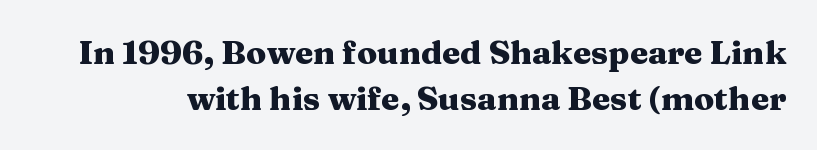
The image shows 33 px heavy, wide serif type, upright; set normal line spacing (1.38x), normal letter spacing, not underlined; medium stroke contrast and a medium x-height.
